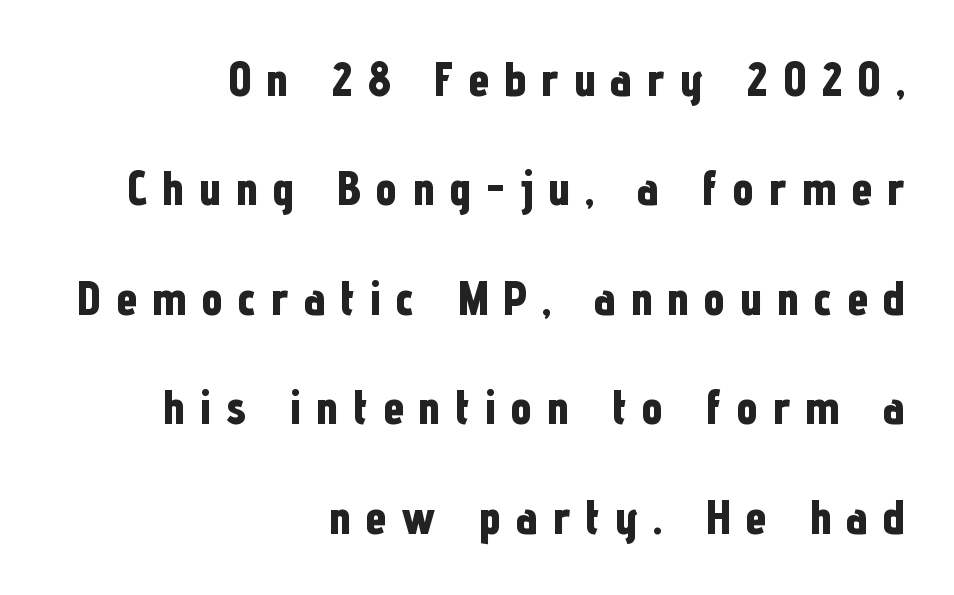
The image shows 48 px bold, condensed sans-serif type, upright; set right-aligned, loose line spacing (2.28x), unusually wide letter spacing (+0.31 em), not underlined; low stroke contrast and a medium x-height.
